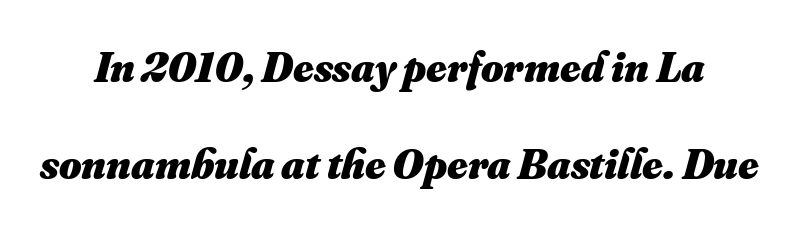
The specimen omits any rule beneath the text block's lines. Emphasis by weight is at full strength: bold. Spacing between characters is what you'd get straight out of the box. The passage shown is typed in a proportional face where columns would drift. The block of text is sparse from top to bottom, with ample space between rows.
